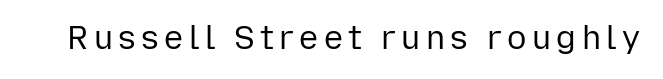
{"serif": "no", "italic": "no", "bold": "no", "weight": "regular", "width": "normal", "stroke_contrast": "low", "x_height": "medium", "monospaced": "no", "underline": "no", "glyph_px": 32}
